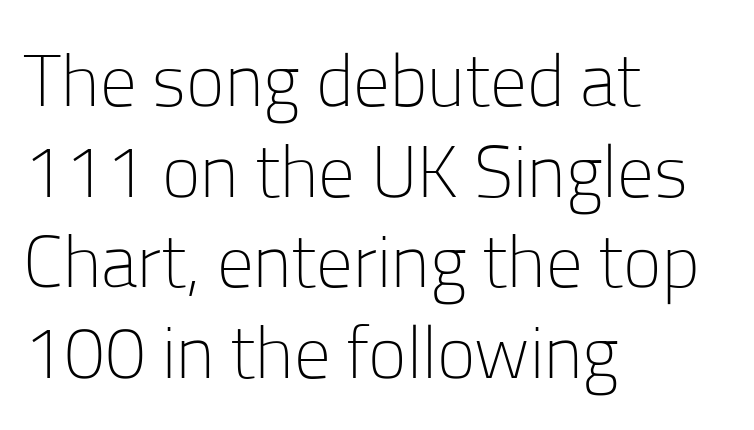
The letters stand upright; this is a roman face. Grotesque or geometric, the face here clearly has no serifs. The letterforms sit at book weight or below. If you drew a ruler down the left edge, every line would touch it.
